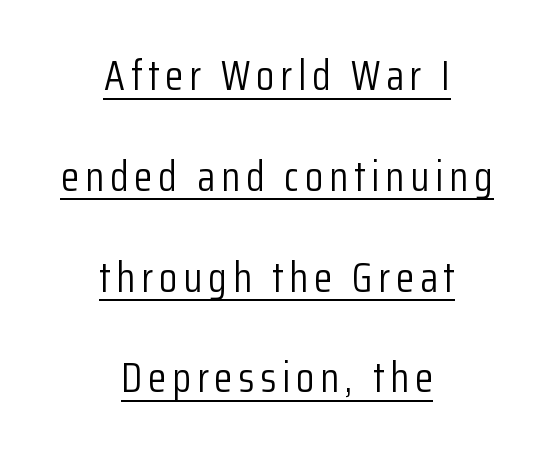
The image shows 42 px light, condensed sans-serif type, upright; set centered, loose line spacing (2.4x), underlined; low stroke contrast and a medium x-height.
